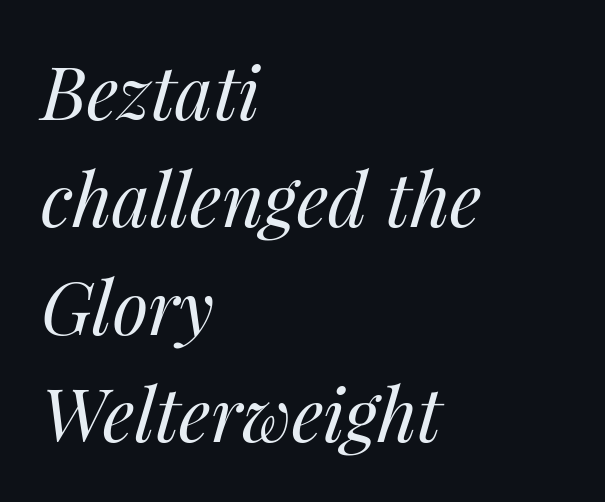
The image shows 73 px regular-weight type, italic (leaning right); set left-aligned, normal line spacing (1.47x), normal letter spacing, not underlined; medium stroke contrast and a medium x-height.
